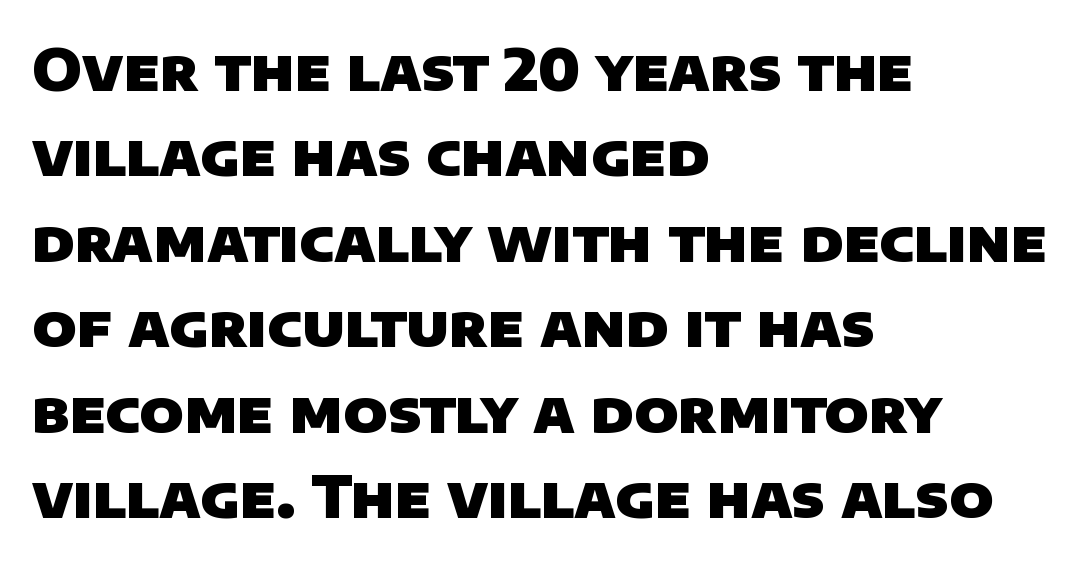
The image shows 57 px heavy sans-serif type; set left-aligned, normal line spacing (1.5x), normal letter spacing, not underlined; low stroke contrast and a large x-height.
